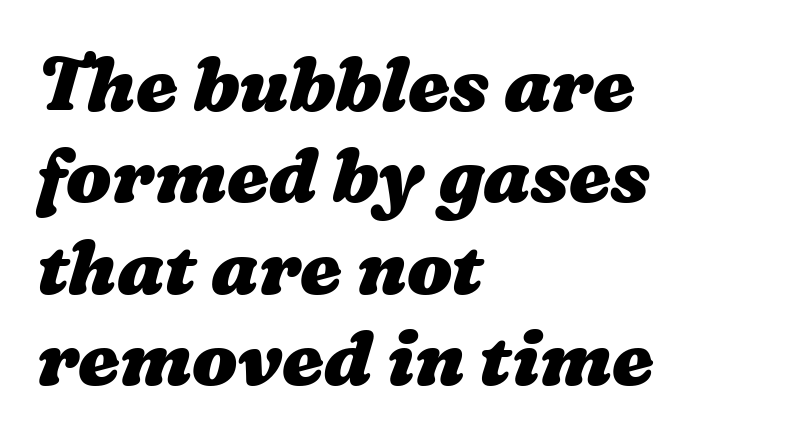
Q: Is the text bold? A: Yes.
Q: Is the text underlined? A: No.
Q: How is the paragraph aligned? A: Left-aligned.
Q: Is the spacing between letters normal or unusually wide? A: Normal.
Q: Width (condensed, normal, or wide)? A: Wide.
Q: Stroke contrast? A: Medium.
Q: x-height? A: Medium.
Q: Monospaced? A: No.
